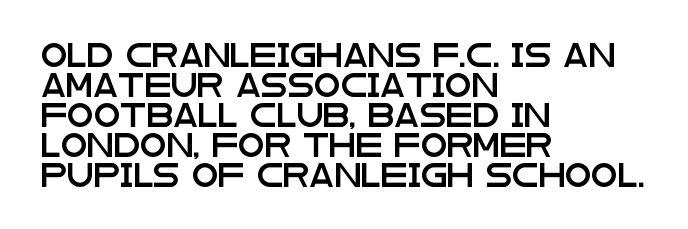
Q: Is the text italic (slanted)? A: No, it is upright.
Q: Is the text underlined? A: No.
Q: How is the paragraph aligned? A: Left-aligned.
Q: Is the spacing between letters normal or unusually wide? A: Normal.
Q: Is the spacing between lines tight, normal or loose? A: Normal.
